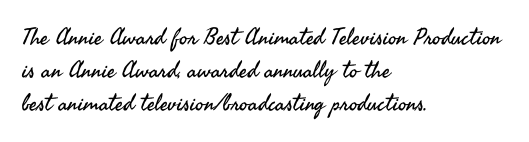
The image shows 23 px text type; set left-aligned, normal line spacing (1.43x), normal letter spacing, not underlined.
